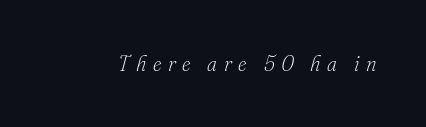
Glyph-to-glyph distance is far greater than everyday printed text. Check the space under the baseline: it is left empty. The strokes carry an ordinary text weight at most. This is oblique type, the kind used for emphasis or titles.
